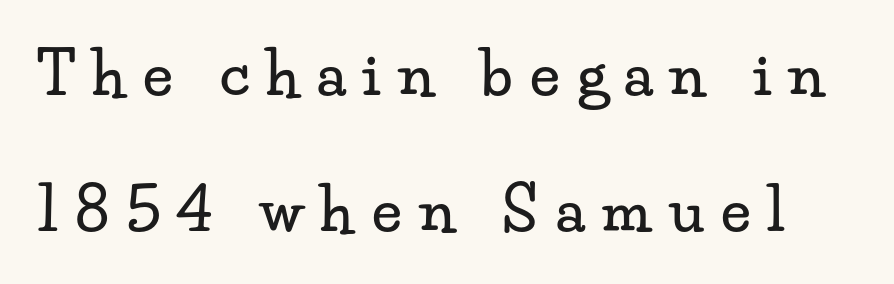
Q: Is the text italic (slanted)? A: No, it is upright.
Q: Is the typeface a serif or a sans-serif typeface? A: Serif.
Q: Is the text underlined? A: No.
Q: Is the spacing between letters normal or unusually wide? A: Unusually wide.
Q: Is the spacing between lines tight, normal or loose? A: Loose.
Q: Width (condensed, normal, or wide)? A: Wide.
Q: Stroke contrast? A: Low.
Q: x-height? A: Small.
Q: Monospaced? A: No.
